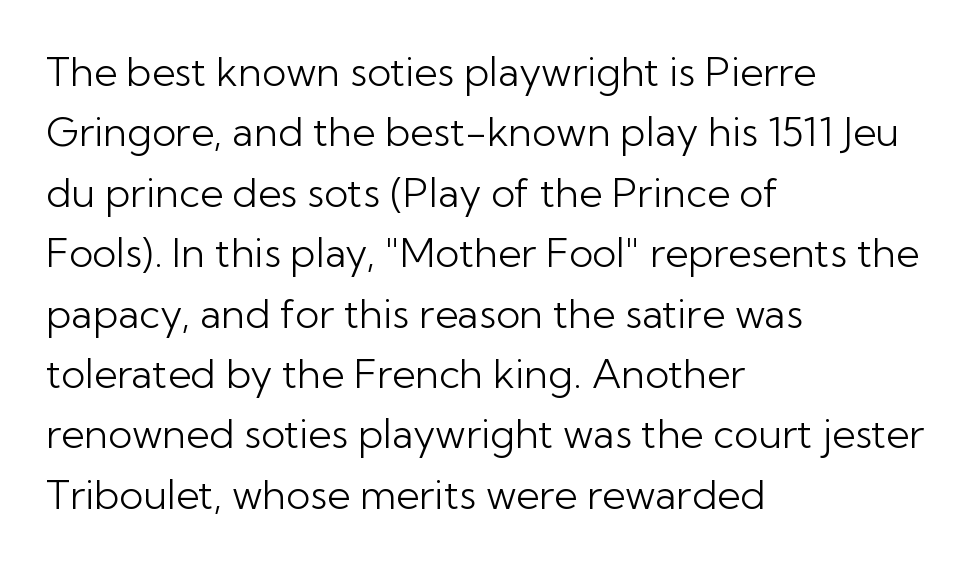
Q: Is the text bold? A: No.
Q: Is the text italic (slanted)? A: No, it is upright.
Q: Is the typeface a serif or a sans-serif typeface? A: Sans-serif.
Q: Is the text underlined? A: No.
Q: How is the paragraph aligned? A: Left-aligned.
Q: Is the spacing between letters normal or unusually wide? A: Normal.
Q: Is the spacing between lines tight, normal or loose? A: Normal.
Q: Width (condensed, normal, or wide)? A: Normal.
Q: Stroke contrast? A: Low.
Q: x-height? A: Medium.
Q: Monospaced? A: No.
